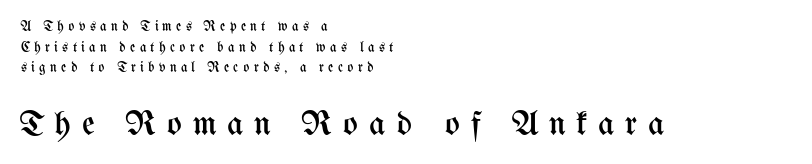
Q: Is the text bold? A: No.
Q: Is the text italic (slanted)? A: No, it is upright.
Q: Is the text underlined? A: No.
Q: How is the paragraph aligned? A: Left-aligned.
Q: Is the spacing between letters normal or unusually wide? A: Unusually wide.
Q: Is the spacing between lines tight, normal or loose? A: Normal.
Q: Which block of text is set in a larger size, the first (top) or the second (bottom)? A: The second (bottom) one.
Q: Width (condensed, normal, or wide)? A: Condensed.
Q: Stroke contrast? A: Medium.
Q: x-height? A: Medium.
Q: Monospaced? A: No.
